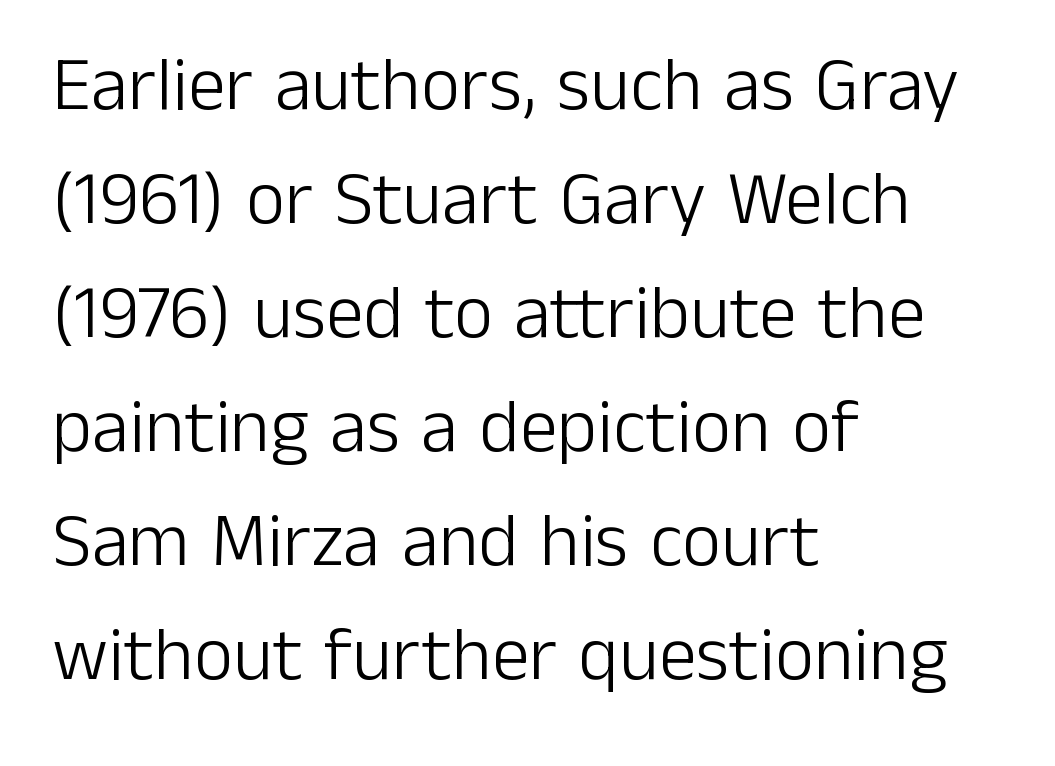
Q: Is the text bold? A: No.
Q: Is the text italic (slanted)? A: No, it is upright.
Q: Is the typeface a serif or a sans-serif typeface? A: Sans-serif.
Q: Is the text underlined? A: No.
Q: How is the paragraph aligned? A: Left-aligned.
Q: Is the spacing between letters normal or unusually wide? A: Normal.
Q: Is the spacing between lines tight, normal or loose? A: Normal.
Q: Width (condensed, normal, or wide)? A: Normal.
Q: Stroke contrast? A: Low.
Q: x-height? A: Medium.
Q: Monospaced? A: No.
